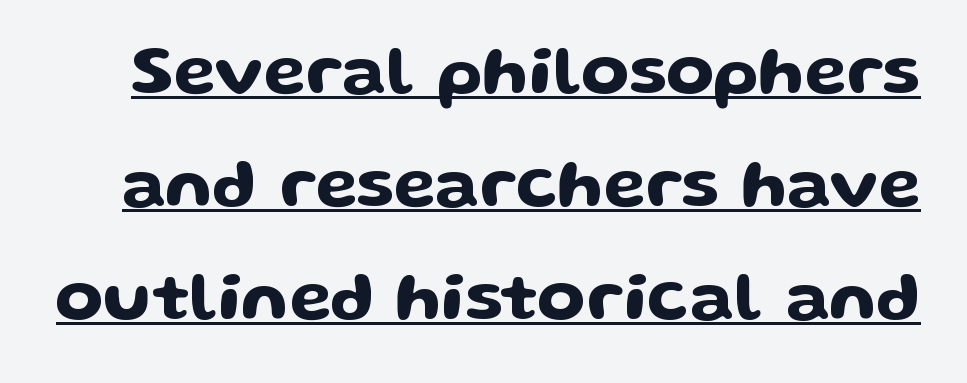
Does a line run under the words? Yes, clearly. Tracking value appears to be zero — textbook default spacing. Each letter's strokes conclude bluntly, with no projecting serifs. Think of a printed novel: that variable character pitch is what you see here. This is roman type, the default non-slanted kind. Honestly, the row spacing looks completely unremarkable.
